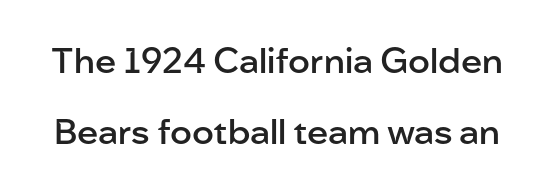
The rendering shows plain stroke endings on the letterforms — a sans-serif design. The rendering uses a large line-height, opening up the rows. The passage shown is typed in a proportional face where columns would drift. Students, this is semibold: more ink than regular, less than bold. Underlining? Definitely not there.
